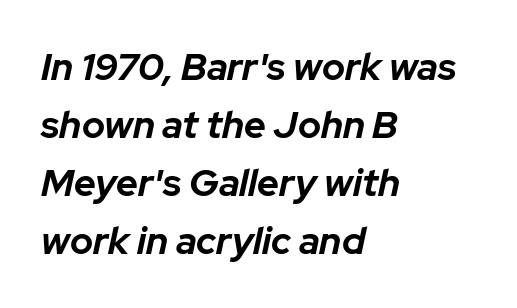
{"italic": "yes", "lean": "right", "slant_degrees": 12, "bold": "yes", "weight": "bold", "width": "normal", "stroke_contrast": "low", "x_height": "medium", "monospaced": "no", "underline": "no", "align": "left", "line_spacing": "normal", "line_spacing_ratio": 1.53, "letter_spacing": "normal", "letter_spacing_em": 0.0, "glyph_px": 38}
